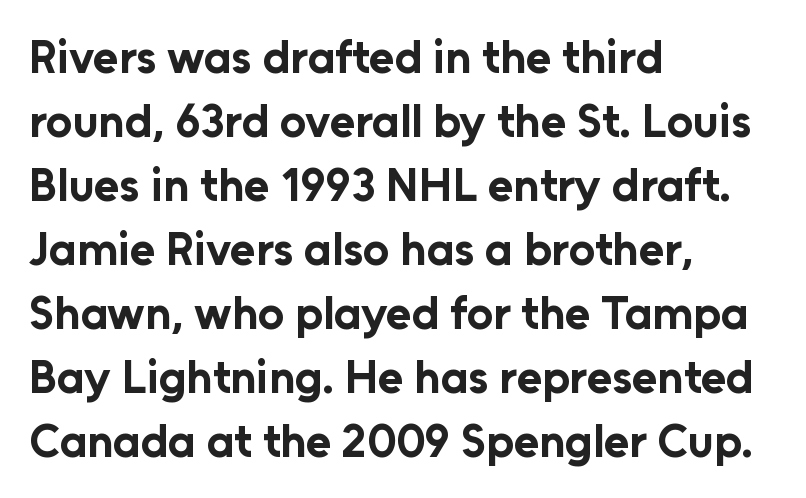
{"serif": "no", "italic": "no", "bold": "yes", "weight": "bold", "width": "normal", "stroke_contrast": "low", "x_height": "medium", "monospaced": "no", "underline": "no", "align": "left", "line_spacing": "normal", "line_spacing_ratio": 1.39, "letter_spacing": "normal", "letter_spacing_em": 0.0, "glyph_px": 46}
